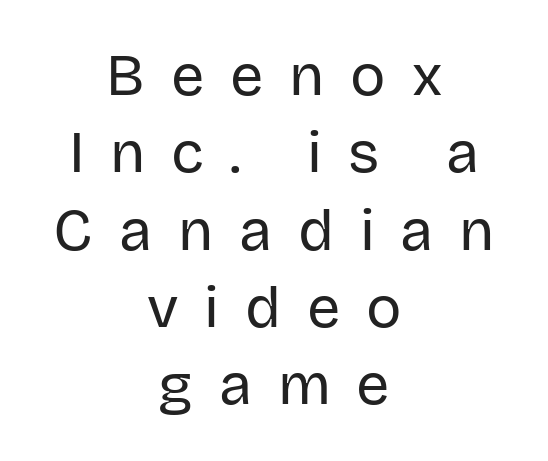
Reading down the block, each line starts at a different indent, mirrored at its end. The line-height multiplier appears to be the usual default. Nothing heavy about these letters — not bold at all. Here the designer chose a conventional face with non-uniform glyph widths. Loose tracking; the words dissolve into strings of separated letters.
